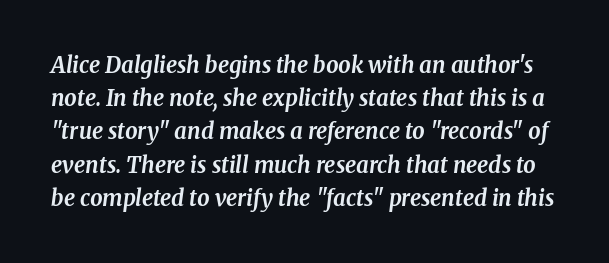
The image shows 22 px bold type, italic (leaning right); set normal line spacing (1.51x), normal letter spacing, not underlined.
